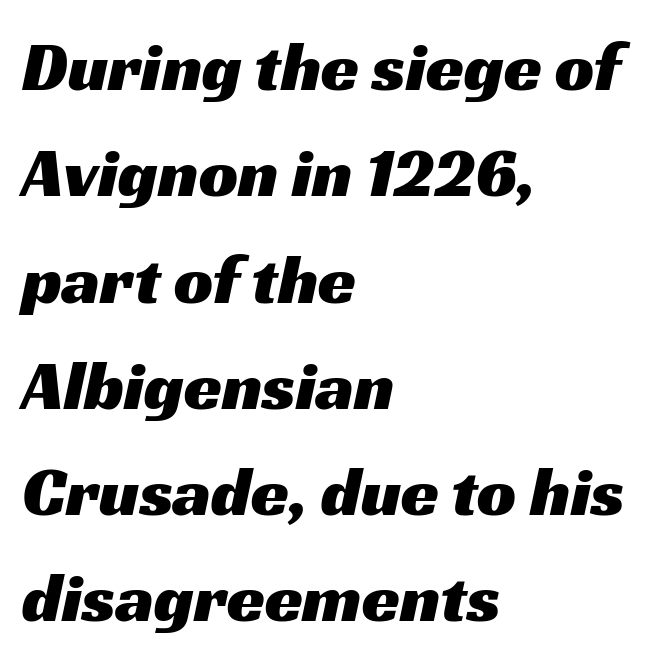
The image shows 69 px wide sans-serif type; set left-aligned, normal line spacing (1.54x), normal letter spacing, not underlined; medium stroke contrast and a medium x-height.
